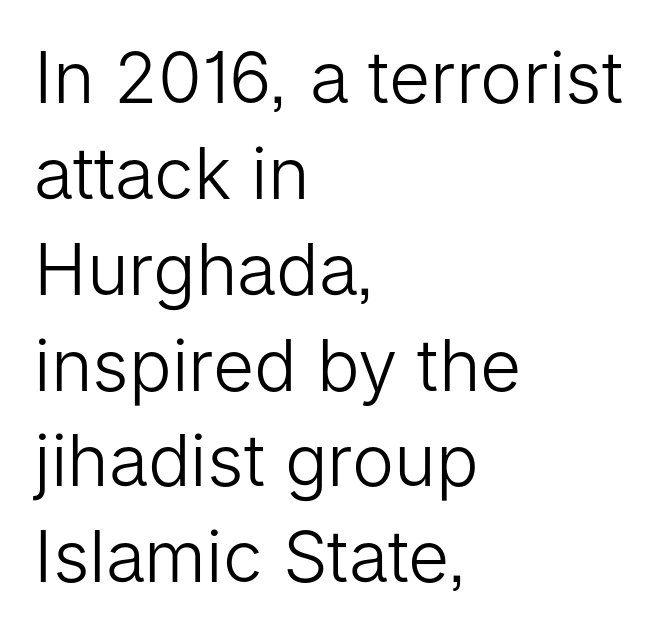
Honestly, the letter spacing is just normal — you wouldn't notice it. The font's upright variant was chosen for this text. Proportional: the letters do not fall into vertical columns. A light-to-regular cut is what we see here. Anything drawn beneath the words? Only blank space. Regular leading.
